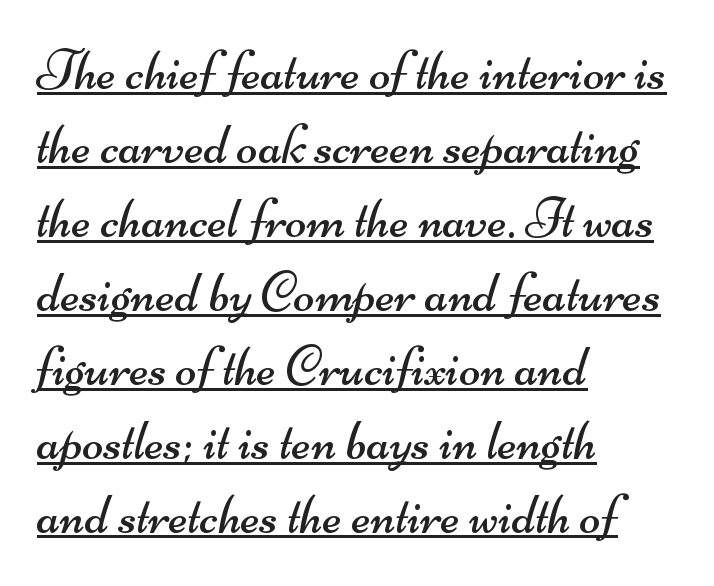
Observe the absence of serifs on each vertical stroke in this sample. The rendering uses natural spacing where letterforms have individual widths. The face used here appears with an underline applied. Whoever set this chose a conventional vertical rhythm. A quiet, ordinary-to-light weight characterises the typeface. Standard letterfit; no display-style spreading of the glyphs.
